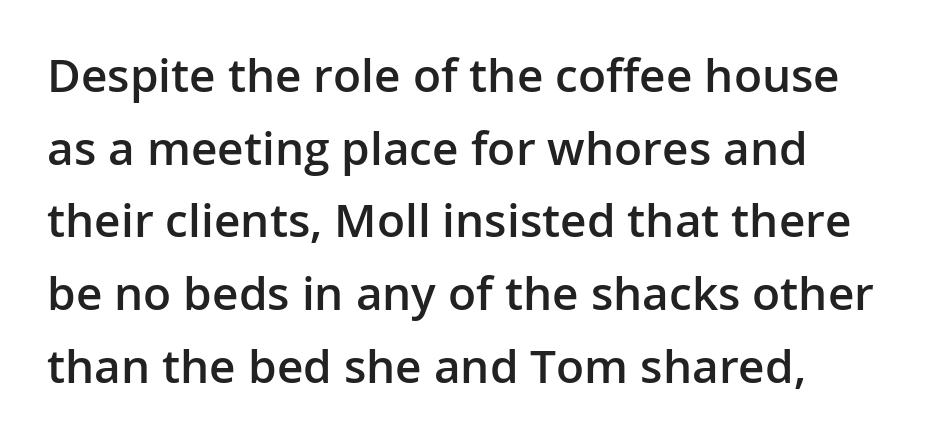
The axis of the letterforms is exactly vertical. The face used here is proportionally spaced, like ordinary book or web type. Does the weight exceed regular? Yes, but only to semibold. The lines sit at an ordinary, default distance from one another. The letters carry no serifs — their stems end cleanly without finishing strokes. Typeset ragged right — the left edge is the straight one.
